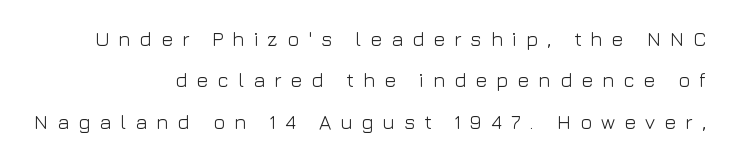
{"italic": "no", "bold": "no", "underline": "no", "align": "right", "line_spacing": "loose", "line_spacing_ratio": 2.07, "letter_spacing": "wide", "letter_spacing_em": 0.45, "glyph_px": 20}
